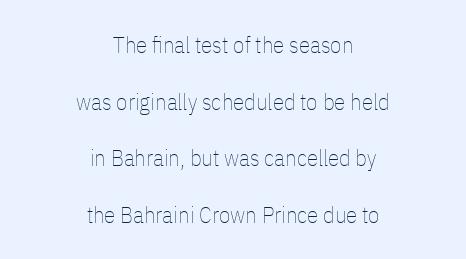
{"italic": "no", "bold": "no", "underline": "no", "align": "center", "line_spacing": "loose", "line_spacing_ratio": 2.46, "letter_spacing": "normal", "letter_spacing_em": 0.0, "glyph_px": 23}
